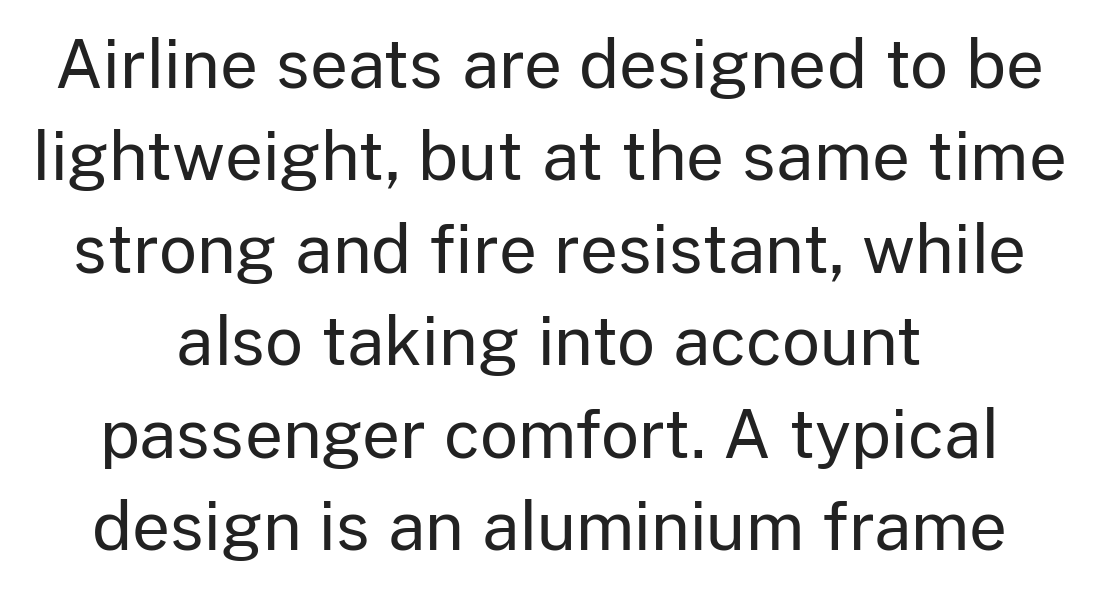
Normally led — the rows are evenly, conventionally spaced. Rendered with straight, roman letterforms. A typesetter would label this face a sans. Every row of glyphs is offset so its center matches the block's center. The letters advance in unequal steps, a hallmark of proportional type. Descender tails drop into unmarked territory.
